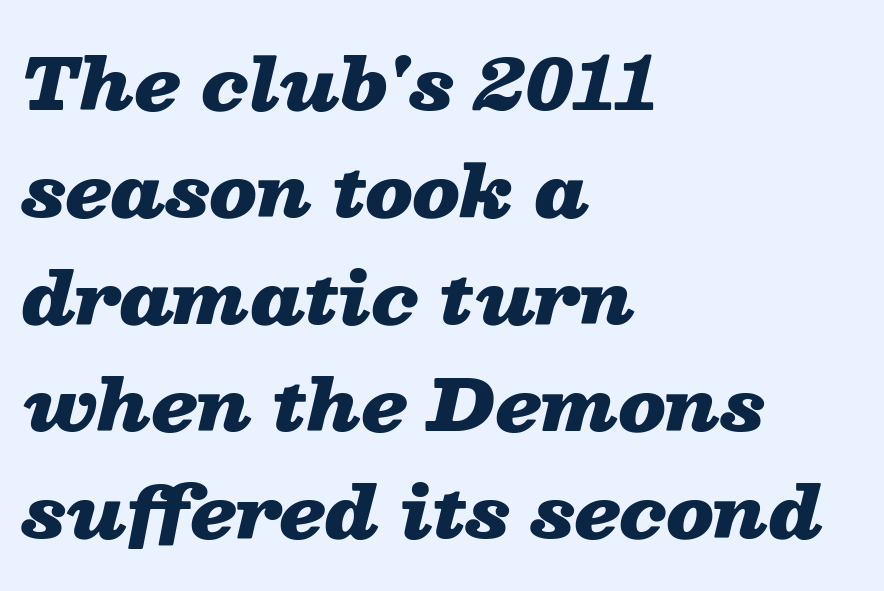
The image shows 70 px heavy, wide type, italic (leaning right); set left-aligned, normal line spacing (1.53x), normal letter spacing, not underlined; low stroke contrast and a medium x-height.
